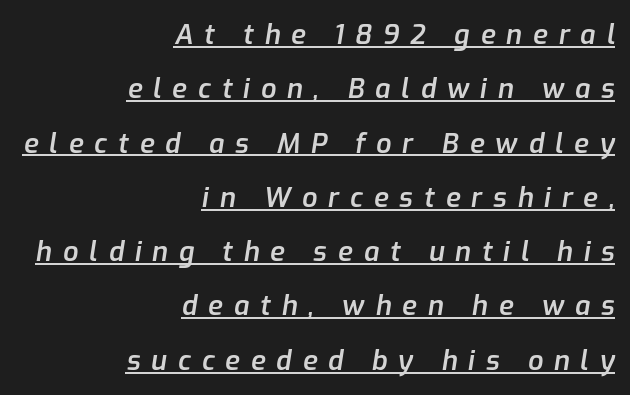
The image shows 27 px text type, italic (leaning right); set right-aligned, loose line spacing (2.01x), unusually wide letter spacing (+0.4 em), underlined.
